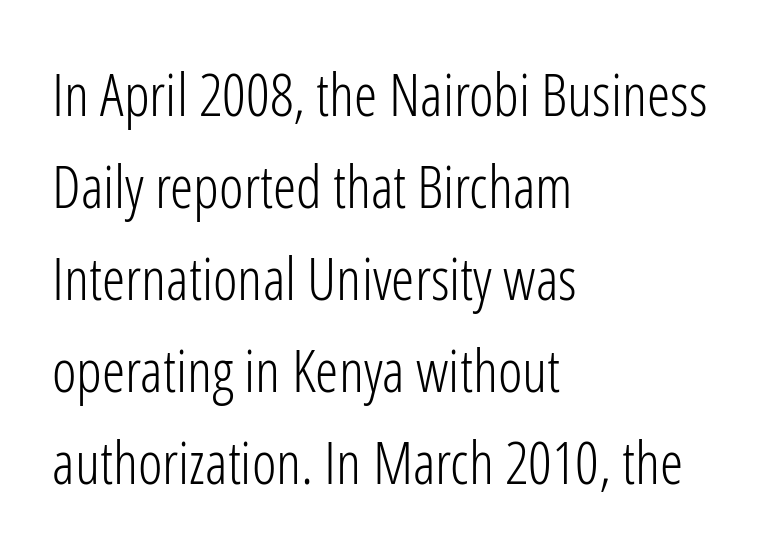
Does the type have serifs? No, each stem ends abruptly. The face looks like a standard text weight, possibly lighter. Interline gaps are of average width in this sample. Line starts are locked; line ends wander. Think of a printed novel: that variable character pitch is what you see here.
